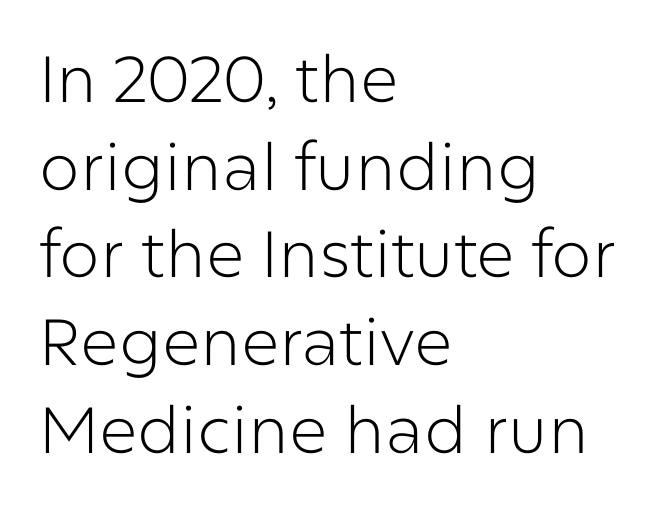
The typography opts for an upright posture over an oblique one. If you measured baseline to baseline, you'd find a middling distance. Type style note: lacks serifs. The face used here is proportionally spaced, like ordinary book or web type. The zone under the glyphs is completely vacant.
